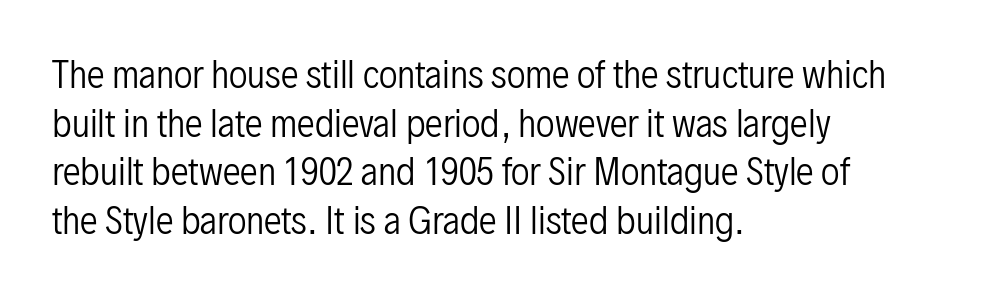
The image shows 36 px regular-weight, condensed sans-serif type, upright; set left-aligned, normal line spacing (1.35x), normal letter spacing, not underlined; low stroke contrast and a medium x-height.
